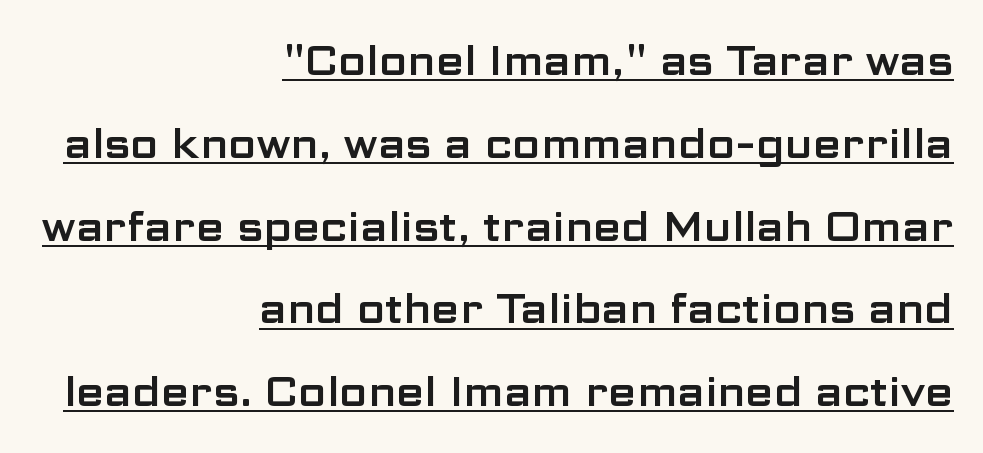
The image shows 41 px wide sans-serif type, upright; set right-aligned, loose line spacing (2.02x), normal letter spacing, underlined; low stroke contrast and a medium x-height.
